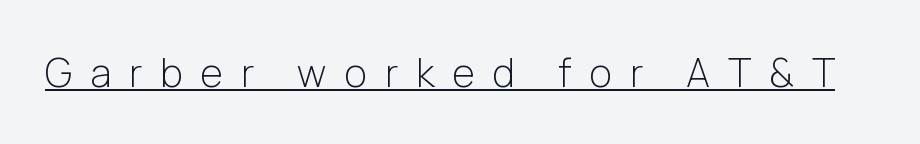
Q: Is the text bold? A: No.
Q: Is the text italic (slanted)? A: No, it is upright.
Q: Is the typeface a serif or a sans-serif typeface? A: Sans-serif.
Q: Is the text underlined? A: Yes.
Q: Is the spacing between letters normal or unusually wide? A: Unusually wide.
Q: Width (condensed, normal, or wide)? A: Normal.
Q: Stroke contrast? A: Low.
Q: x-height? A: Medium.
Q: Monospaced? A: No.
